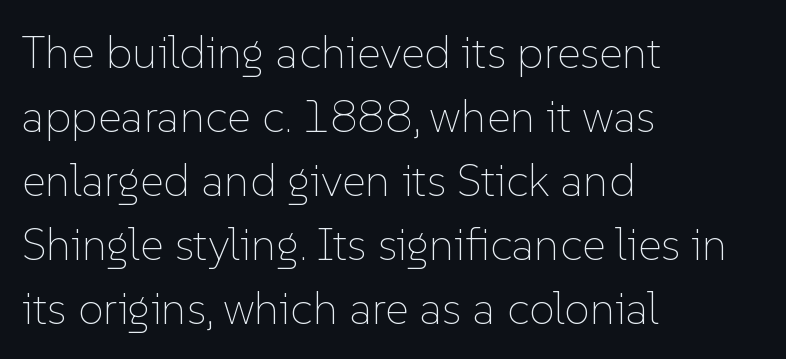
Alignment: flush left. This reads as an unemphasized weight, regular at the heaviest. Lines of text with bare space underneath. If you drew a line through each stem, it would be perfectly vertical.
